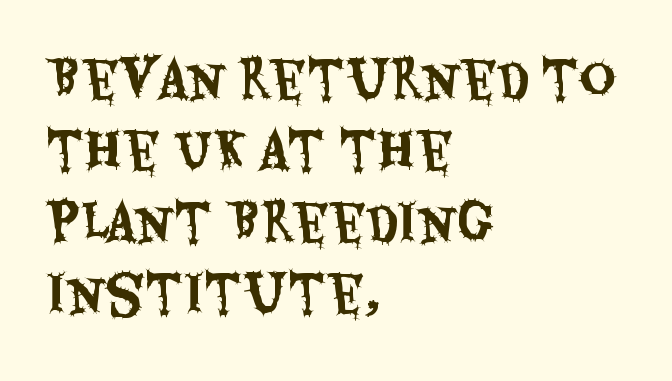
Q: Is the text italic (slanted)? A: No, it is upright.
Q: Is the typeface a serif or a sans-serif typeface? A: Sans-serif.
Q: Is the text underlined? A: No.
Q: How is the paragraph aligned? A: Left-aligned.
Q: Is the spacing between letters normal or unusually wide? A: Normal.
Q: Is the spacing between lines tight, normal or loose? A: Normal.
Q: Width (condensed, normal, or wide)? A: Condensed.
Q: Stroke contrast? A: Medium.
Q: x-height? A: Large.
Q: Monospaced? A: No.
